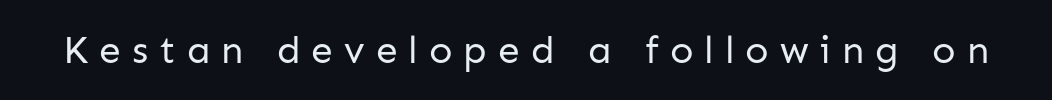
Q: Is the text bold? A: No.
Q: Is the text italic (slanted)? A: No, it is upright.
Q: Is the typeface a serif or a sans-serif typeface? A: Sans-serif.
Q: Is the text underlined? A: No.
Q: Is the spacing between letters normal or unusually wide? A: Unusually wide.
Q: Width (condensed, normal, or wide)? A: Normal.
Q: Stroke contrast? A: Low.
Q: x-height? A: Medium.
Q: Monospaced? A: No.
